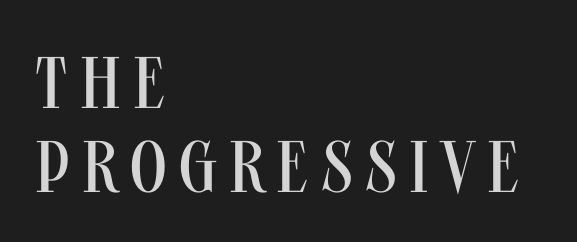
Q: Is the text bold? A: No.
Q: Is the text italic (slanted)? A: No, it is upright.
Q: Is the typeface a serif or a sans-serif typeface? A: Sans-serif.
Q: Is the text underlined? A: No.
Q: How is the paragraph aligned? A: Left-aligned.
Q: Is the spacing between lines tight, normal or loose? A: Tight.
Q: Width (condensed, normal, or wide)? A: Condensed.
Q: Stroke contrast? A: Medium.
Q: x-height? A: Large.
Q: Monospaced? A: No.
